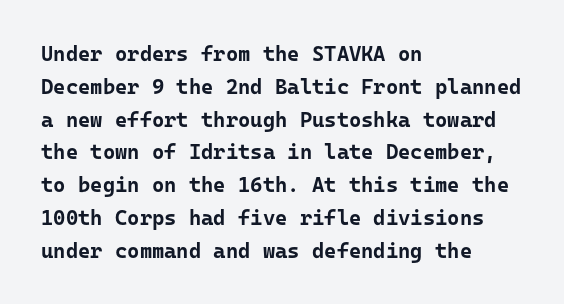
{"italic": "no", "bold": "yes", "underline": "no", "align": "left", "line_spacing": "normal", "line_spacing_ratio": 1.56, "letter_spacing": "normal", "letter_spacing_em": 0.0, "glyph_px": 21}
